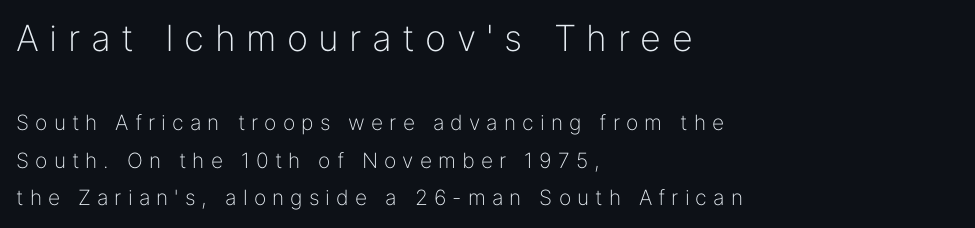
{"serif": "no", "italic": "no", "bold": "no", "weight": "light", "width": "normal", "stroke_contrast": "low", "x_height": "medium", "monospaced": "no", "underline": "no", "align": "left", "line_spacing_ratio": 1.79, "letter_spacing": "wide", "letter_spacing_em": 0.29, "larger_block": "first", "size_ratio": 1.71, "glyph_px": 36}
